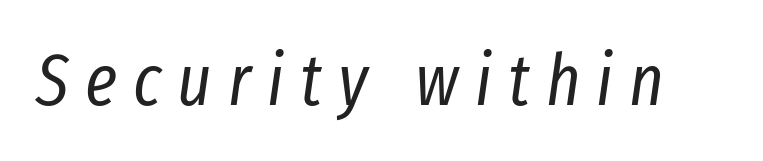
Posture: slanted. Varying glyph widths throughout — classic text-font behaviour. The passage shown has open, widely tracked lettering throughout. Anything drawn beneath the words? Only blank space.
